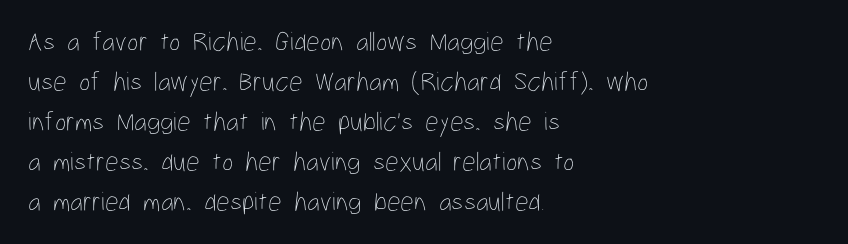
The image shows 27 px text type, upright; set left-aligned, normal line spacing (1.48x), normal letter spacing, not underlined.
